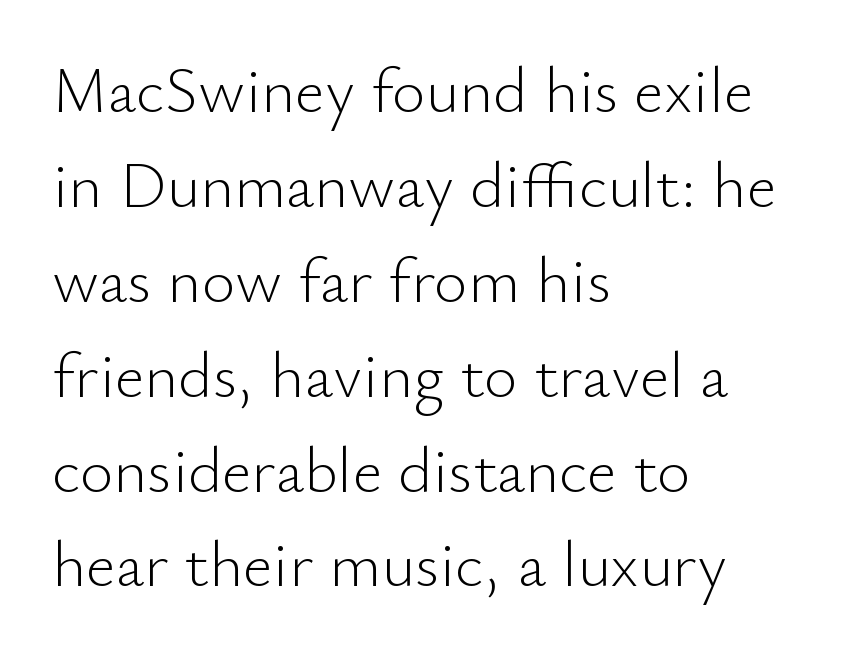
Q: Is the text bold? A: No.
Q: Is the text italic (slanted)? A: No, it is upright.
Q: Is the typeface a serif or a sans-serif typeface? A: Sans-serif.
Q: Is the text underlined? A: No.
Q: How is the paragraph aligned? A: Left-aligned.
Q: Is the spacing between letters normal or unusually wide? A: Normal.
Q: Is the spacing between lines tight, normal or loose? A: Normal.
Q: Width (condensed, normal, or wide)? A: Normal.
Q: Stroke contrast? A: Low.
Q: x-height? A: Small.
Q: Monospaced? A: No.
